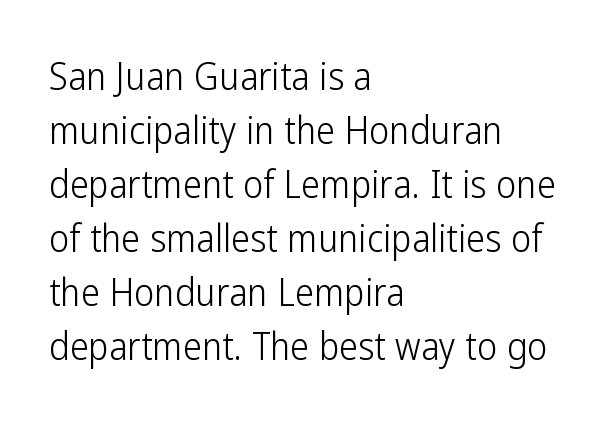
The image shows 38 px light, condensed sans-serif type, upright; set left-aligned, normal line spacing (1.42x), normal letter spacing, not underlined; low stroke contrast and a medium x-height.
